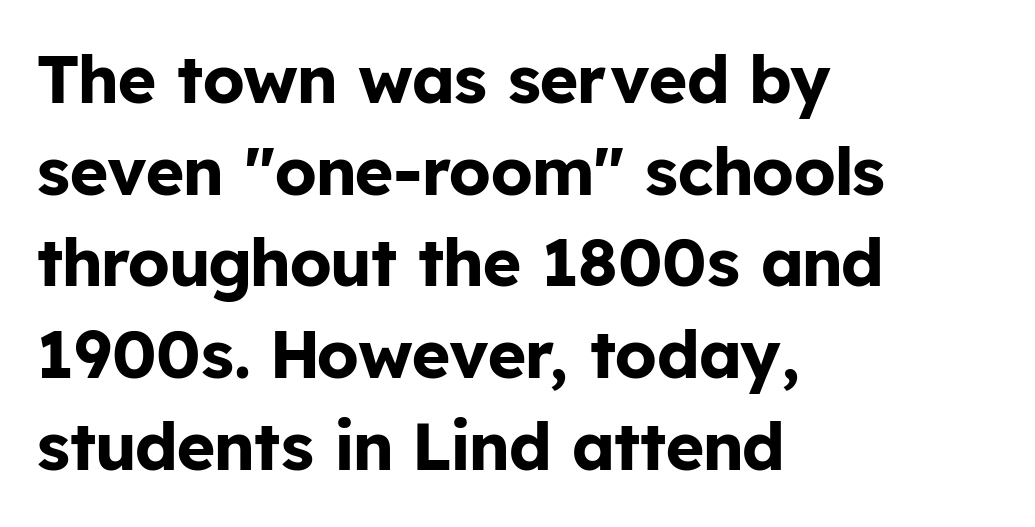
Q: Is the text bold? A: Yes.
Q: Is the text italic (slanted)? A: No, it is upright.
Q: Is the typeface a serif or a sans-serif typeface? A: Sans-serif.
Q: Is the text underlined? A: No.
Q: How is the paragraph aligned? A: Left-aligned.
Q: Is the spacing between letters normal or unusually wide? A: Normal.
Q: Is the spacing between lines tight, normal or loose? A: Normal.
Q: Width (condensed, normal, or wide)? A: Normal.
Q: Stroke contrast? A: Low.
Q: x-height? A: Medium.
Q: Monospaced? A: No.
